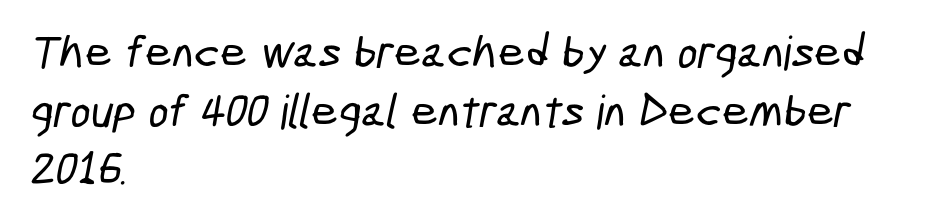
The gap between lines stays unmarked. Compared with a centered layout, this one pins lines to the left instead. The line-height multiplier appears to be the usual default. Serif or sans? Sans — the stroke terminals are bare. These lines keep a tight, regular rhythm from letter to letter. Here the designer chose a conventional face with non-uniform glyph widths.
